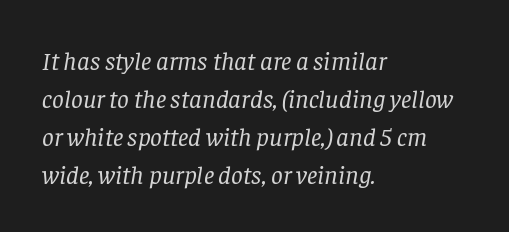
The image shows 26 px text type, italic (leaning right); set left-aligned, normal line spacing (1.46x), normal letter spacing, not underlined.
